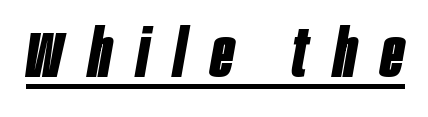
The image shows 66 px bold, condensed type, italic (leaning right); set unusually wide letter spacing (+0.39 em), underlined; low stroke contrast and a large x-height.
